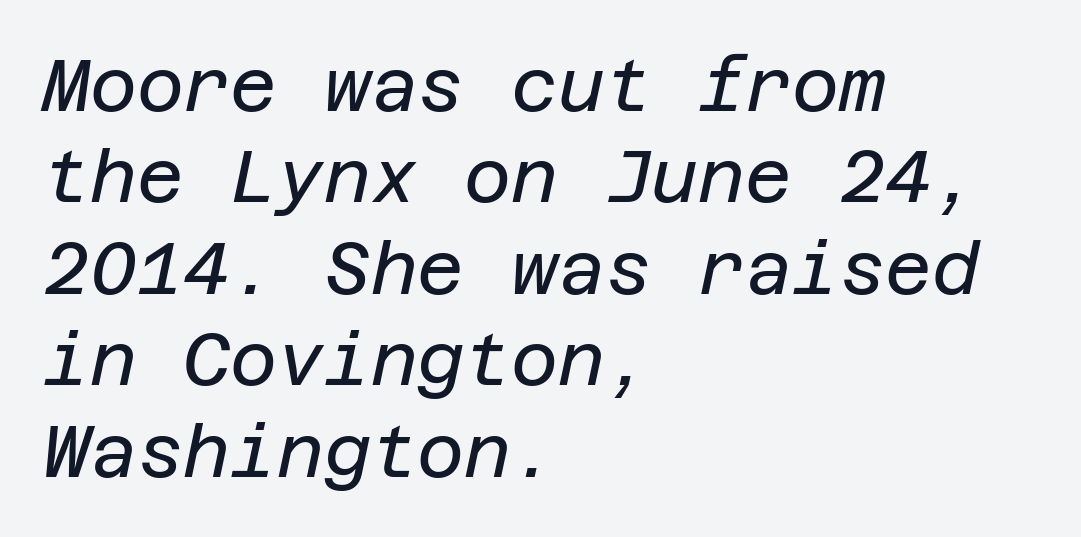
{"italic": "yes", "lean": "right", "slant_degrees": 12, "bold": "no", "weight": "regular", "width": "normal", "stroke_contrast": "low", "x_height": "large", "underline": "no", "align": "left", "line_spacing": "normal", "line_spacing_ratio": 1.27, "letter_spacing": "normal", "letter_spacing_em": 0.0, "glyph_px": 72}
